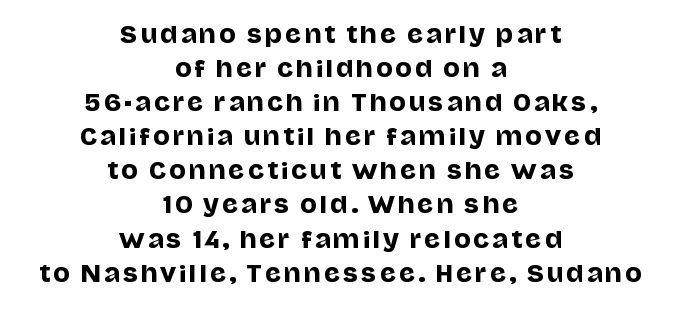
The image shows 22 px text type, upright; set centered, normal line spacing (1.55x), not underlined.
